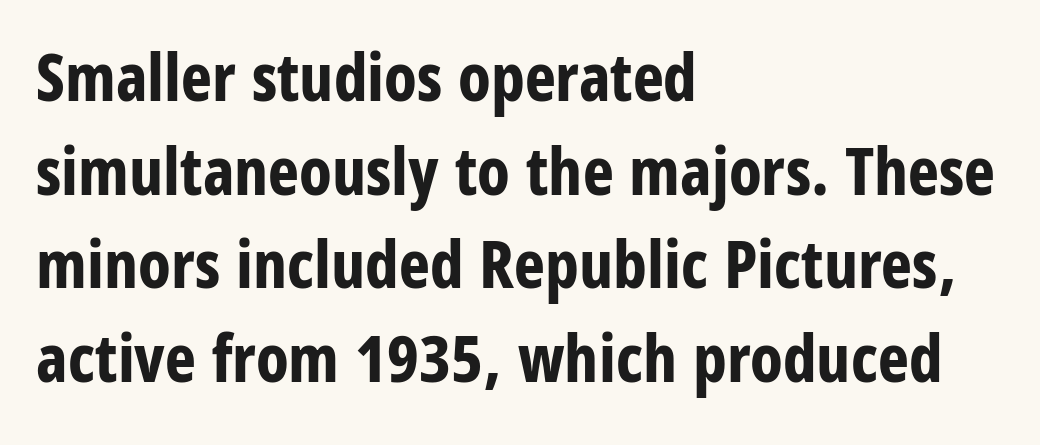
Q: Is the text bold? A: Yes.
Q: Is the text italic (slanted)? A: No, it is upright.
Q: Is the typeface a serif or a sans-serif typeface? A: Sans-serif.
Q: Is the text underlined? A: No.
Q: How is the paragraph aligned? A: Left-aligned.
Q: Is the spacing between letters normal or unusually wide? A: Normal.
Q: Is the spacing between lines tight, normal or loose? A: Normal.
Q: Width (condensed, normal, or wide)? A: Condensed.
Q: Stroke contrast? A: Low.
Q: x-height? A: Large.
Q: Monospaced? A: No.
